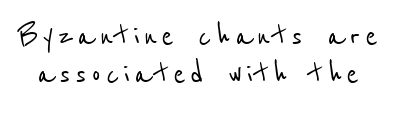
A sans-serif font was chosen for this passage. Any mark beneath the type? The region is blank. Very little white space separates one row of letters from the next. Proportional: the letters do not fall into vertical columns.
